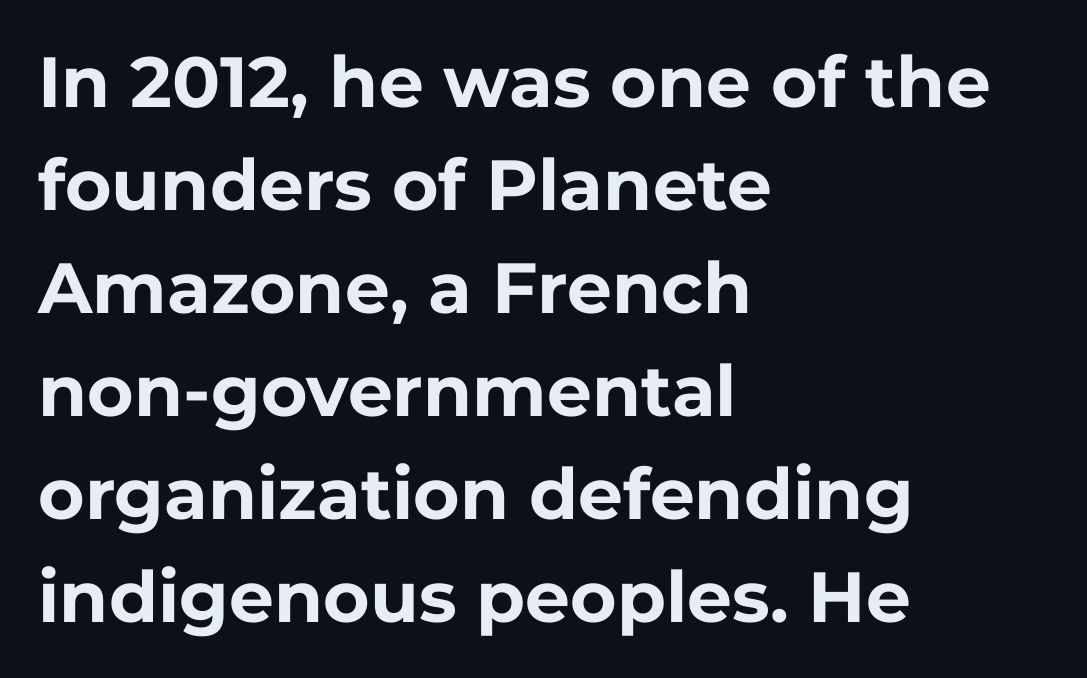
{"serif": "no", "italic": "no", "bold": "yes", "weight": "bold", "width": "normal", "stroke_contrast": "low", "x_height": "medium", "monospaced": "no", "underline": "no", "align": "left", "line_spacing": "normal", "line_spacing_ratio": 1.45, "letter_spacing": "normal", "letter_spacing_em": 0.0, "glyph_px": 71}
